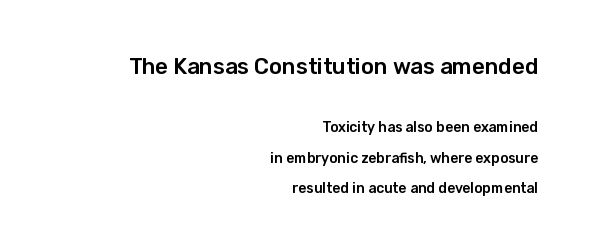
Q: Is the text italic (slanted)? A: No, it is upright.
Q: Is the text underlined? A: No.
Q: How is the paragraph aligned? A: Right-aligned.
Q: Is the spacing between letters normal or unusually wide? A: Normal.
Q: Is the spacing between lines tight, normal or loose? A: Loose.
Q: Which block of text is set in a larger size, the first (top) or the second (bottom)? A: The first (top) one.
